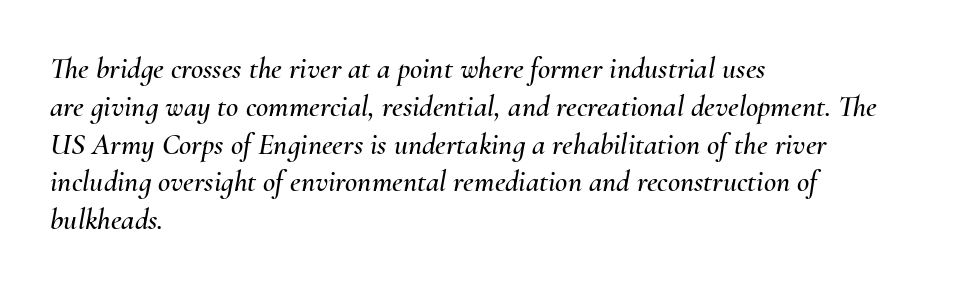
Looks like regular typesetting: each glyph gets only the width it needs. The leading is moderate, giving the passage an even texture. These lines are set flush left with a ragged right edge. Unmarked baselines from the first word to the last.
